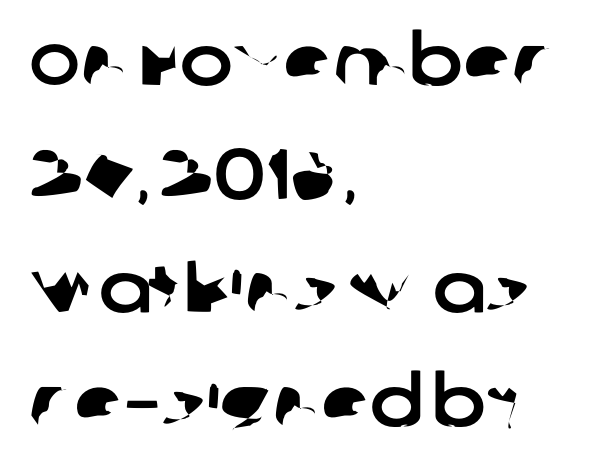
The image shows 71 px sans-serif type; set left-aligned, normal line spacing (1.6x), normal letter spacing, not underlined; low stroke contrast and a large x-height.
